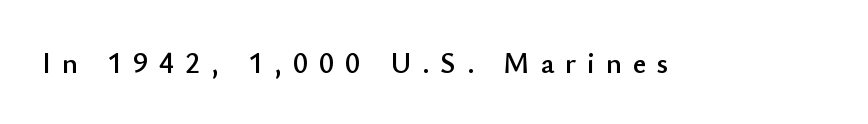
Q: Is the text italic (slanted)? A: No, it is upright.
Q: Is the typeface a serif or a sans-serif typeface? A: Sans-serif.
Q: Is the text underlined? A: No.
Q: Is the spacing between letters normal or unusually wide? A: Unusually wide.
Q: Width (condensed, normal, or wide)? A: Normal.
Q: Stroke contrast? A: Low.
Q: x-height? A: Small.
Q: Monospaced? A: No.
